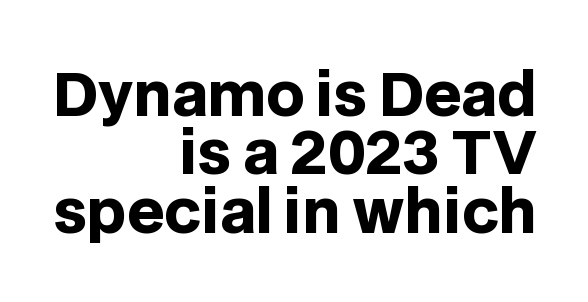
Note: no serifs on the glyphs. The passage shown is not underscored anywhere. Do the characters align in a grid? No, the font is proportional. The characters look thick and weighty, a clear bold. Regarding leading, the lines here are crowded together.
